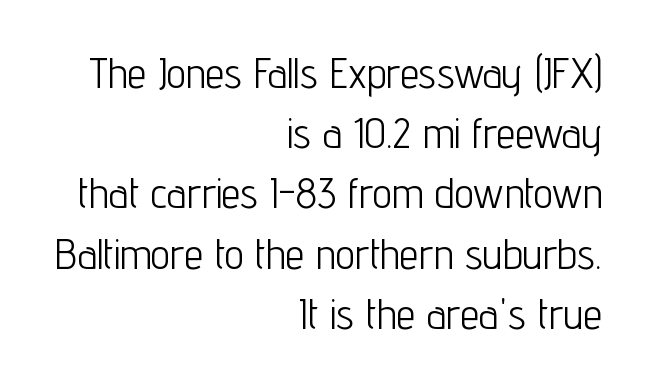
{"serif": "no", "italic": "no", "bold": "no", "weight": "light", "width": "condensed", "stroke_contrast": "low", "x_height": "medium", "monospaced": "no", "underline": "no", "align": "right", "line_spacing": "normal", "line_spacing_ratio": 1.4, "letter_spacing": "normal", "letter_spacing_em": 0.0, "glyph_px": 43}
